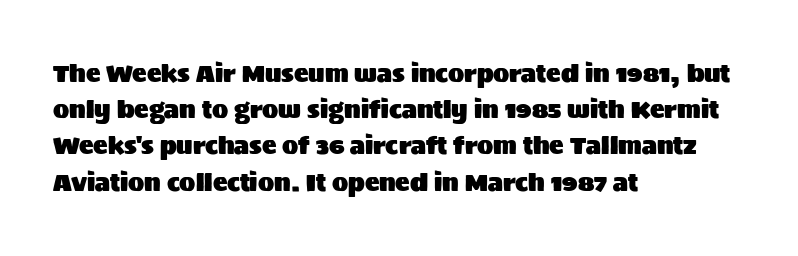
{"italic": "no", "underline": "no", "align": "left", "line_spacing": "normal", "line_spacing_ratio": 1.51, "letter_spacing": "normal", "letter_spacing_em": 0.0, "glyph_px": 24}
